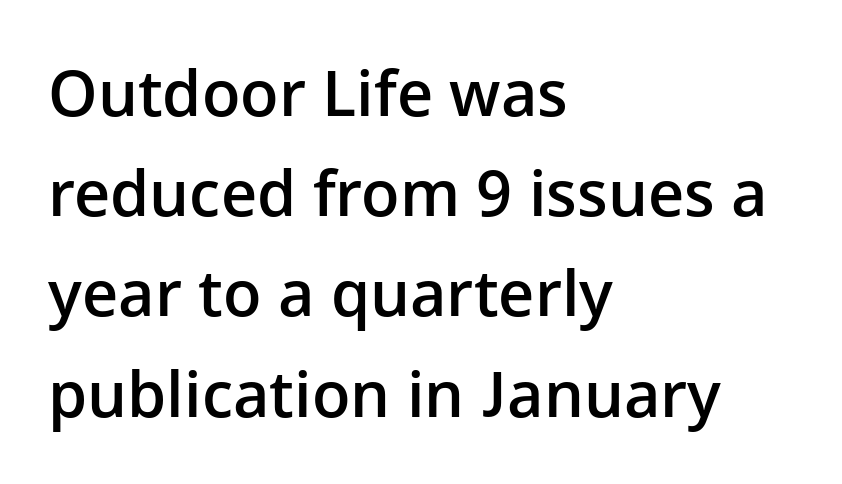
{"serif": "no", "italic": "no", "bold": "semi", "weight": "semibold", "width": "normal", "stroke_contrast": "low", "x_height": "medium", "monospaced": "no", "underline": "no", "align": "left", "line_spacing": "normal", "line_spacing_ratio": 1.59, "letter_spacing": "normal", "letter_spacing_em": 0.0, "glyph_px": 63}
